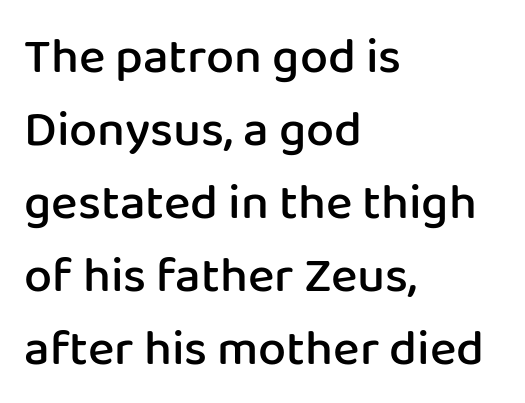
The image shows 50 px semibold sans-serif type, upright; set left-aligned, normal line spacing (1.46x), normal letter spacing, not underlined; low stroke contrast and a medium x-height.
